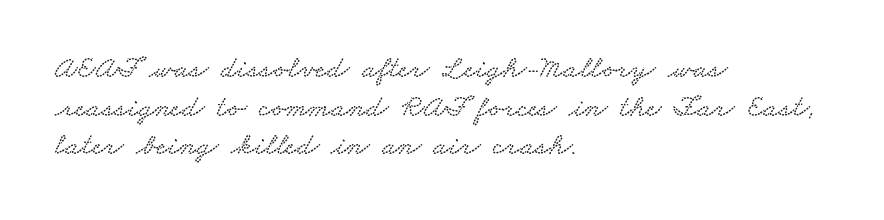
Q: Is the typeface a serif or a sans-serif typeface? A: Serif.
Q: Is the text underlined? A: No.
Q: How is the paragraph aligned? A: Left-aligned.
Q: Is the spacing between letters normal or unusually wide? A: Normal.
Q: Is the spacing between lines tight, normal or loose? A: Normal.
Q: Width (condensed, normal, or wide)? A: Wide.
Q: Stroke contrast? A: Low.
Q: x-height? A: Small.
Q: Monospaced? A: No.
